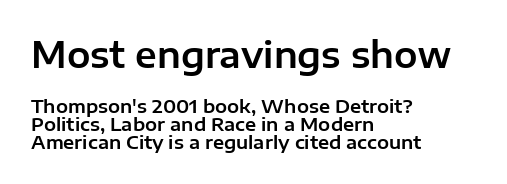
The image shows 35 px sans-serif type, upright; set left-aligned, tight line spacing (1.0x), normal letter spacing, not underlined; the first (top) block is 1.94x larger; low stroke contrast and a medium x-height.
